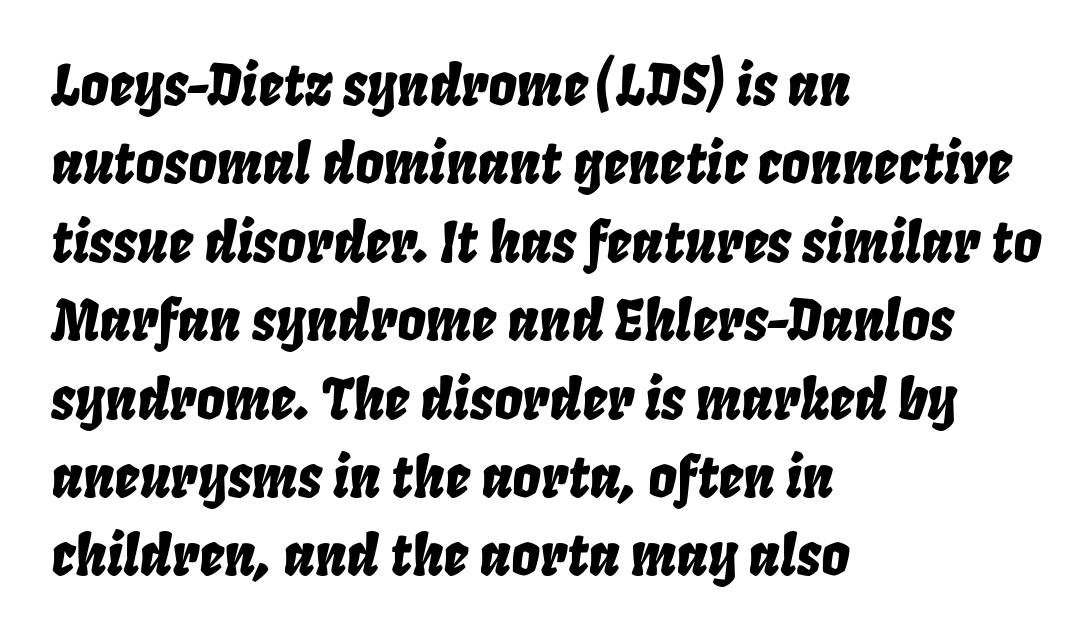
The image shows 56 px condensed type, italic (leaning right); set left-aligned, normal line spacing (1.4x), normal letter spacing, not underlined; low stroke contrast and a large x-height.
